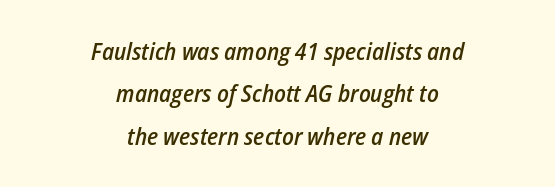
The image shows 24 px text type, italic (leaning right); set centered, line spacing 1.77x, normal letter spacing, not underlined.
